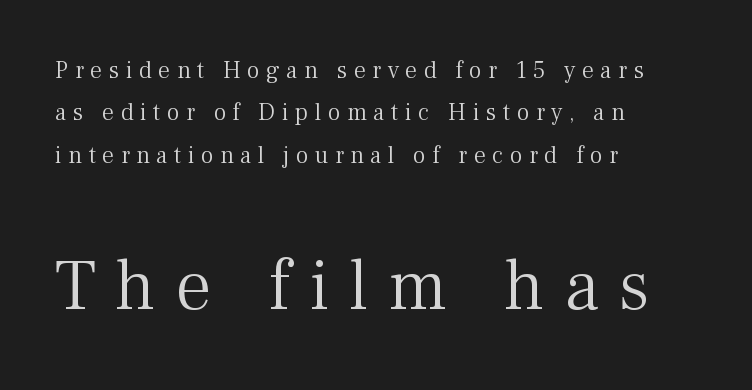
{"serif": "yes", "italic": "no", "bold": "no", "weight": "light", "width": "normal", "stroke_contrast": "medium", "x_height": "medium", "monospaced": "no", "underline": "no", "align": "left", "line_spacing_ratio": 1.77, "letter_spacing": "wide", "letter_spacing_em": 0.27, "larger_block": "second", "size_ratio": 3.0, "glyph_px": 72}
